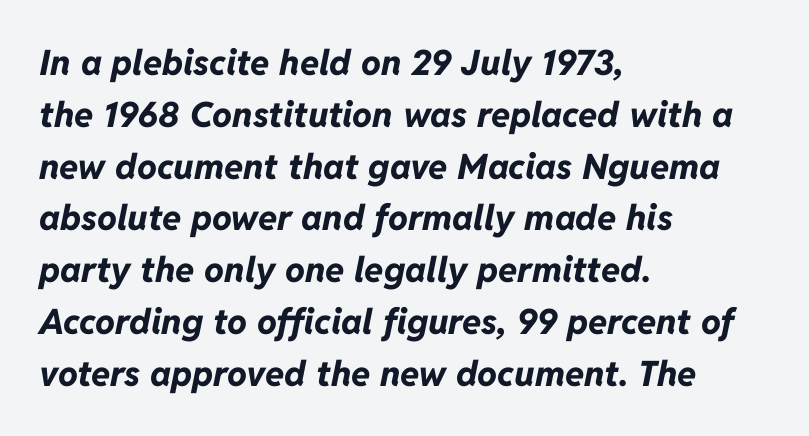
Strokes here are thick enough to call this a true bold. Regarding leading, the lines here are spaced in the standard way. No extra tracking has been applied to these lines. A clean baseline with only descenders dipping below it.
